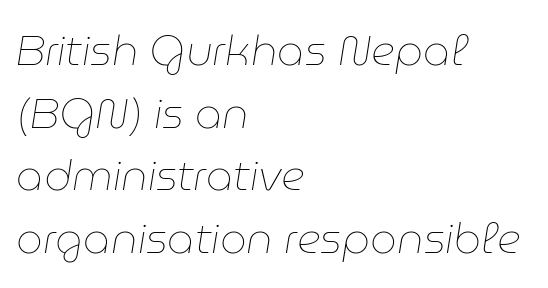
Nobody touched the tracking dial on this one. Regular leading. Reading down the block, your eye returns to a fixed left position each line. The letters look calm and open, with moderate or lighter stems. You can tell it's italic because the verticals aren't actually vertical. Do the characters align in a grid? No, the font is proportional.
